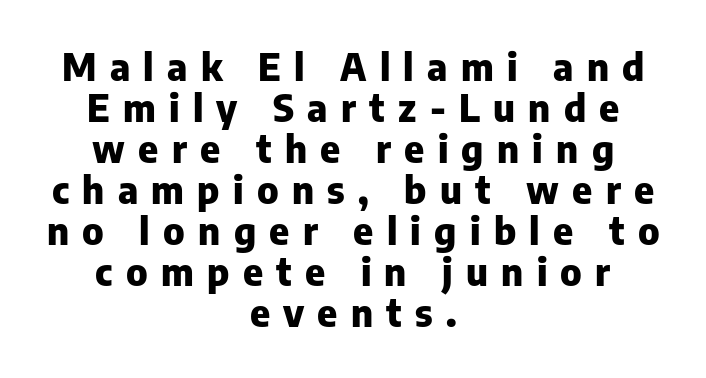
{"serif": "no", "italic": "no", "bold": "yes", "weight": "heavy", "width": "normal", "stroke_contrast": "low", "x_height": "medium", "monospaced": "no", "underline": "no", "align": "center", "line_spacing": "tight", "line_spacing_ratio": 1.08, "letter_spacing": "wide", "letter_spacing_em": 0.35, "glyph_px": 38}
